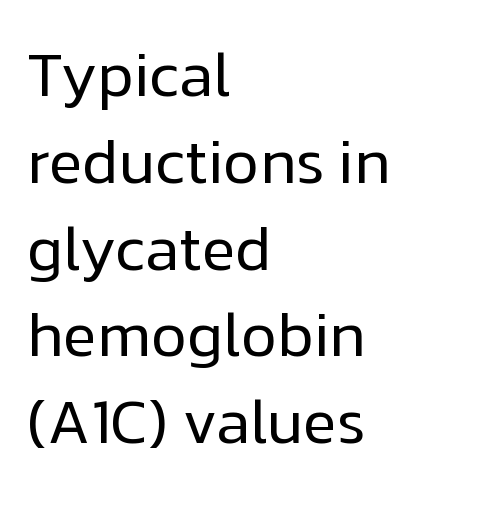
If you drew a ruler down the left edge, every line would touch it. A sans-serif font was chosen for this passage. The passage shown is not bold in any degree. Descender tails drop into unmarked territory. Each letter keeps its own natural width here, so spacing adapts to shape. Upright lettering throughout.
